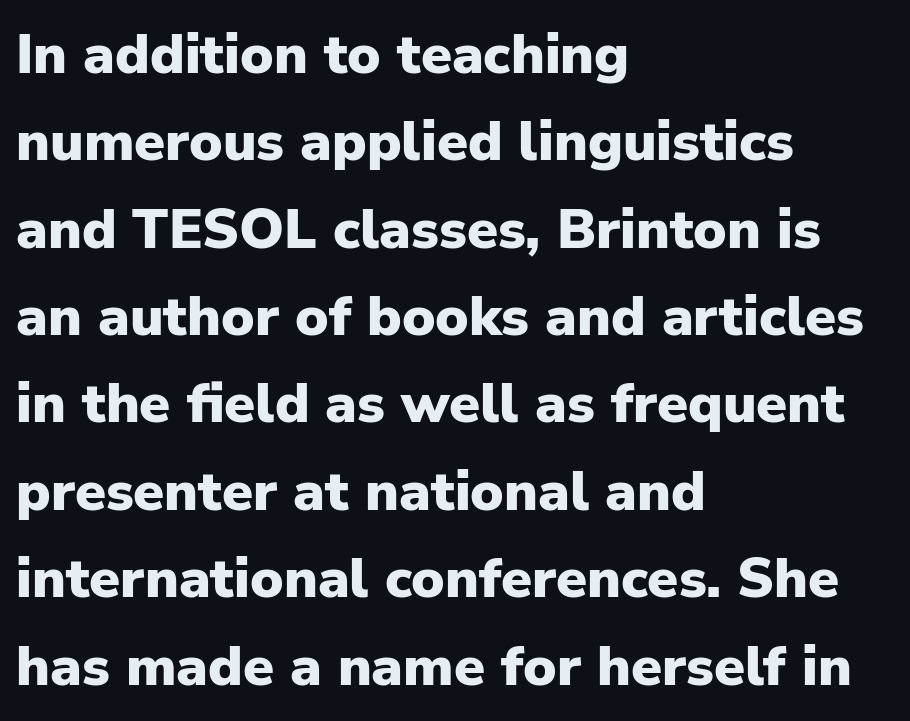
The image shows 56 px heavy sans-serif type, upright; set left-aligned, normal line spacing (1.56x), normal letter spacing, not underlined; low stroke contrast and a medium x-height.
